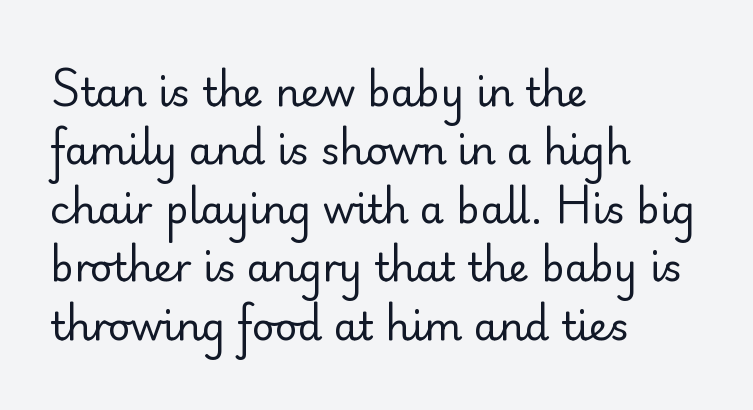
{"serif": "no", "italic": "no", "bold": "no", "weight": "regular", "width": "normal", "stroke_contrast": "low", "x_height": "small", "monospaced": "no", "underline": "no", "align": "left", "line_spacing": "normal", "line_spacing_ratio": 1.5, "letter_spacing": "normal", "letter_spacing_em": 0.0, "glyph_px": 39}
